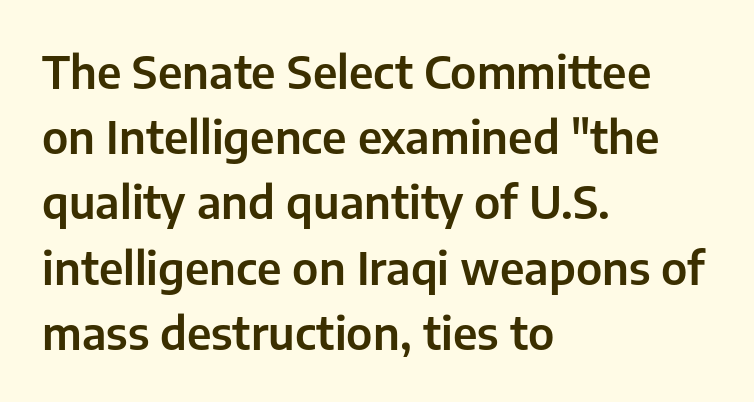
Only glyphs here, with clear space below each row. Tall strokes in this sample are plumb rather than angled. Line spacing here is normal. Is this a fixed-width face? No — the glyphs have proportional, varying widths. No feet cap the strokes, marking this as sans-serif type.
